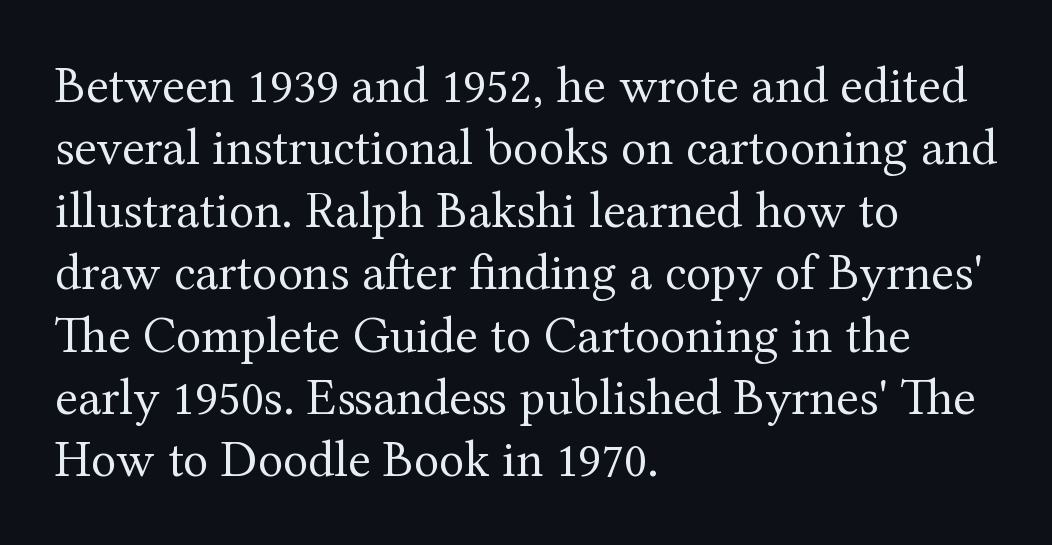
The line texture is even and compact thanks to regular tracking. The letters advance in unequal steps, a hallmark of proportional type. The lettering stays uniformly vertical, giving the passage a roman look. The lines are quadded left. I'd call this a serif setting — the letters wear small feet. Is this a heavy cut? Hardly; it is regular or lighter.
